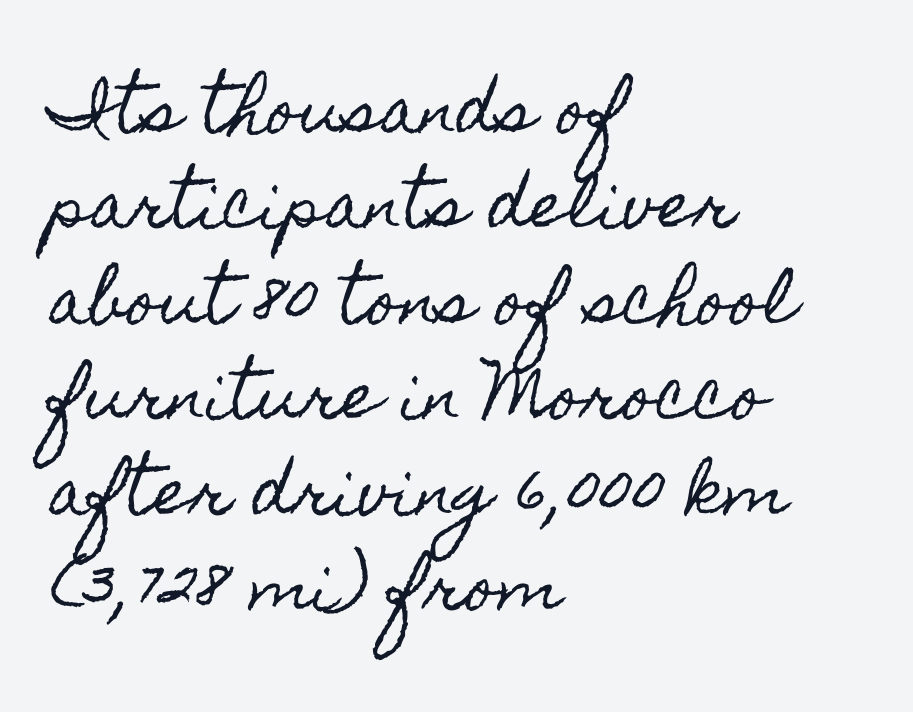
The image shows 62 px condensed type; set left-aligned, normal line spacing (1.54x), normal letter spacing, not underlined; a small x-height.
